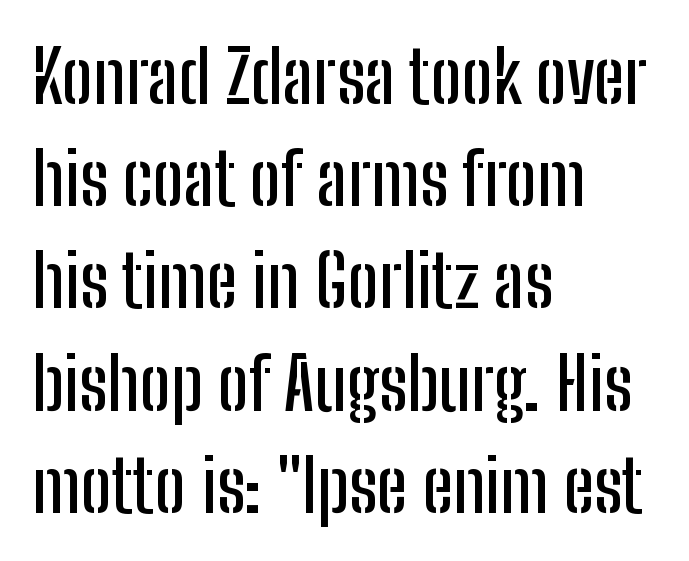
This is roman type, the default non-slanted kind. The specimen omits any rule beneath the text block's lines. Words appear dense and cohesive because spacing is normal. Here the designer chose a conventional face with non-uniform glyph widths. This sample keeps an unexceptional amount of space between lines.
